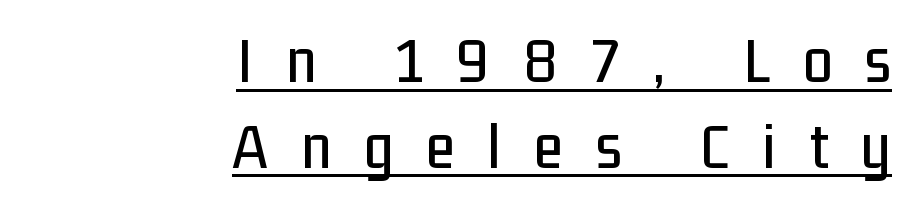
{"serif": "no", "italic": "no", "width": "condensed", "stroke_contrast": "low", "x_height": "medium", "monospaced": "no", "underline": "yes", "align": "right", "line_spacing": "normal", "line_spacing_ratio": 1.28, "letter_spacing": "wide", "letter_spacing_em": 0.49, "glyph_px": 67}
